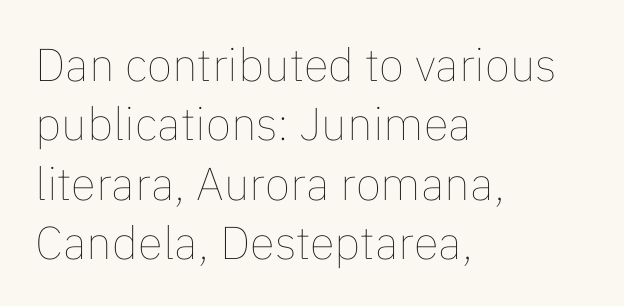
The image shows 46 px thin type, upright; set left-aligned, normal line spacing (1.29x), normal letter spacing, not underlined; low stroke contrast and a medium x-height.
